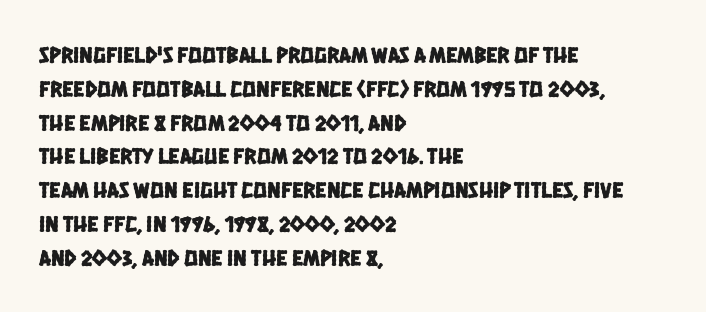
Q: Is the text underlined? A: No.
Q: How is the paragraph aligned? A: Left-aligned.
Q: Is the spacing between letters normal or unusually wide? A: Normal.
Q: Is the spacing between lines tight, normal or loose? A: Normal.
